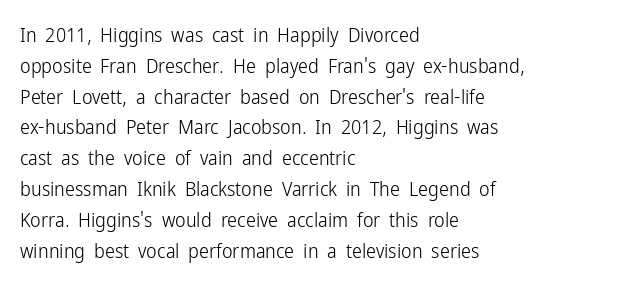
Unmarked baselines from the first word to the last. Between one letter and the next there's only the usual sliver of space. Left-aligned paragraph, ragged on the right. Compared with typical paragraphs, the rows here are spaced about the same. It's the straight-up-and-down kind of type.
